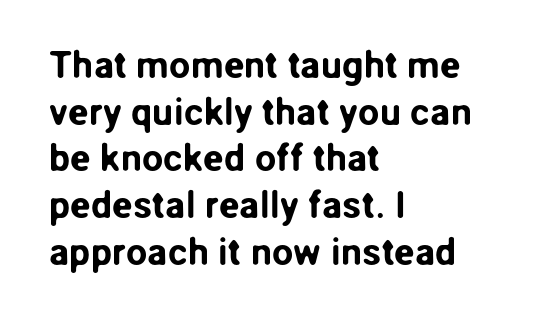
Q: Is the text italic (slanted)? A: No, it is upright.
Q: Is the typeface a serif or a sans-serif typeface? A: Sans-serif.
Q: Is the text underlined? A: No.
Q: How is the paragraph aligned? A: Left-aligned.
Q: Is the spacing between letters normal or unusually wide? A: Normal.
Q: Width (condensed, normal, or wide)? A: Normal.
Q: Stroke contrast? A: Low.
Q: x-height? A: Medium.
Q: Monospaced? A: No.
